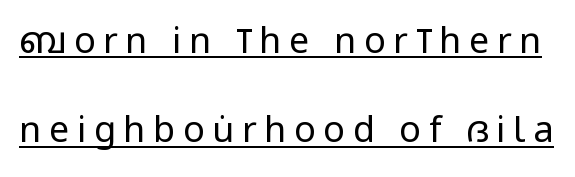
{"serif": "no", "italic": "no", "bold": "no", "weight": "regular", "width": "condensed", "stroke_contrast": "low", "x_height": "large", "monospaced": "no", "underline": "yes", "line_spacing": "loose", "line_spacing_ratio": 2.48, "letter_spacing": "wide", "letter_spacing_em": 0.21, "glyph_px": 36}
